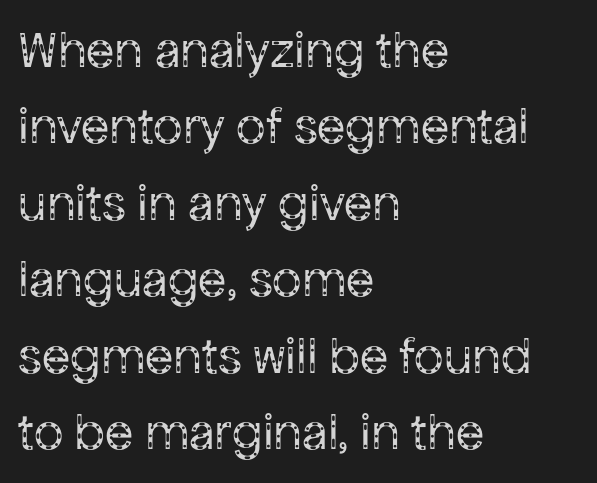
{"serif": "no", "italic": "no", "bold": "no", "weight": "regular", "width": "normal", "stroke_contrast": "low", "x_height": "medium", "monospaced": "no", "underline": "no", "align": "left", "line_spacing": "normal", "line_spacing_ratio": 1.47, "letter_spacing": "normal", "letter_spacing_em": 0.0, "glyph_px": 52}
